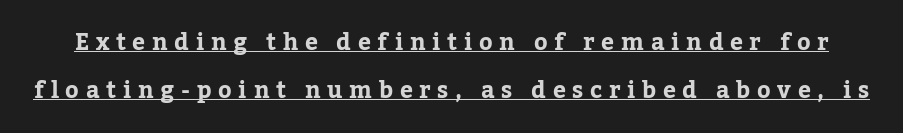
The image shows 23 px bold type, upright; set loose line spacing (2.08x), unusually wide letter spacing (+0.29 em), underlined.
